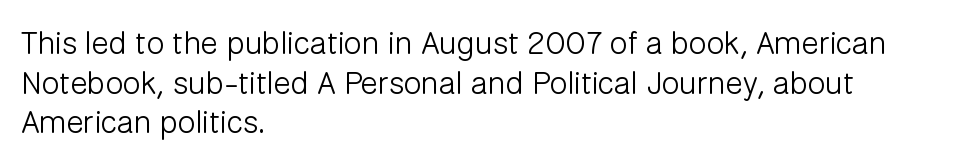
The rendering anchors every line to the left-hand side. Unmarked baselines from the first word to the last. Stroke thickness stays within the range of a standard reading face or lighter. Observe the ordinary spacing: letters are neighbours, not strangers.
